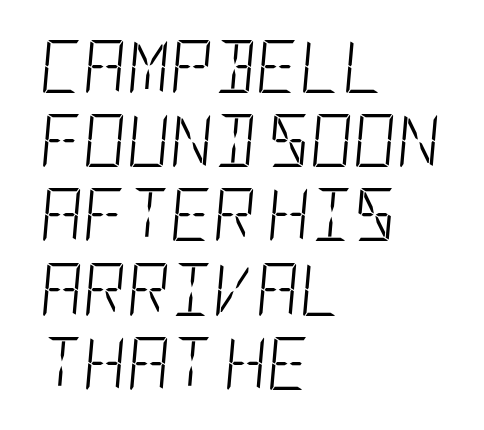
The image shows 53 px light, condensed type, italic (leaning right); set left-aligned, normal line spacing (1.4x), normal letter spacing, not underlined; low stroke contrast and a large x-height.
